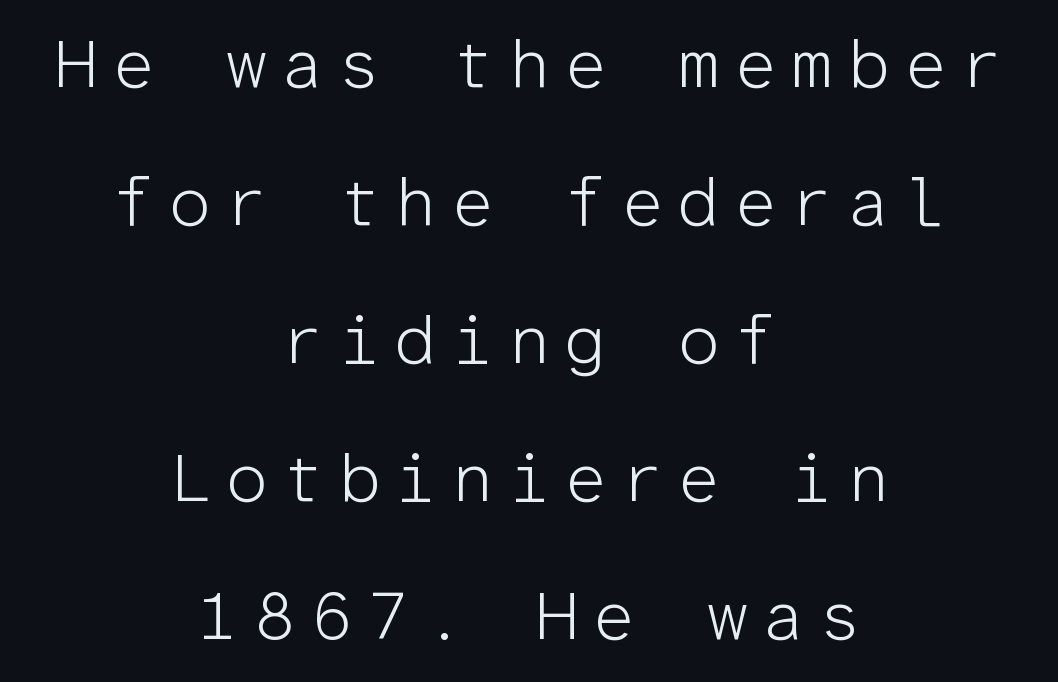
{"serif": "no", "italic": "no", "bold": "no", "weight": "light", "width": "normal", "stroke_contrast": "low", "x_height": "medium", "monospaced": "yes", "underline": "no", "align": "center", "line_spacing": "loose", "line_spacing_ratio": 2.03, "letter_spacing": "wide", "letter_spacing_em": 0.2, "glyph_px": 68}
